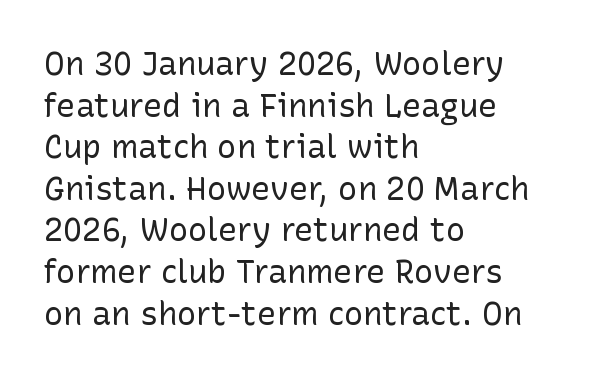
Q: Is the text bold? A: No.
Q: Is the text italic (slanted)? A: No, it is upright.
Q: Is the typeface a serif or a sans-serif typeface? A: Sans-serif.
Q: Is the text underlined? A: No.
Q: How is the paragraph aligned? A: Left-aligned.
Q: Is the spacing between letters normal or unusually wide? A: Normal.
Q: Is the spacing between lines tight, normal or loose? A: Normal.
Q: Width (condensed, normal, or wide)? A: Normal.
Q: Stroke contrast? A: Low.
Q: x-height? A: Medium.
Q: Monospaced? A: No.
